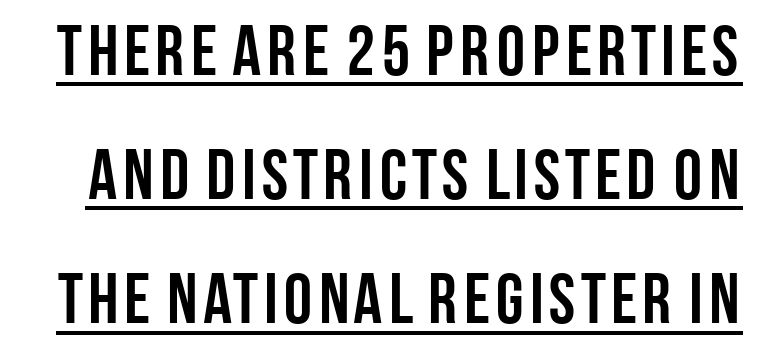
{"serif": "no", "italic": "no", "bold": "yes", "weight": "semibold", "width": "condensed", "stroke_contrast": "low", "x_height": "large", "monospaced": "no", "underline": "yes", "line_spacing_ratio": 1.75, "letter_spacing": "normal", "letter_spacing_em": 0.0, "glyph_px": 71}
